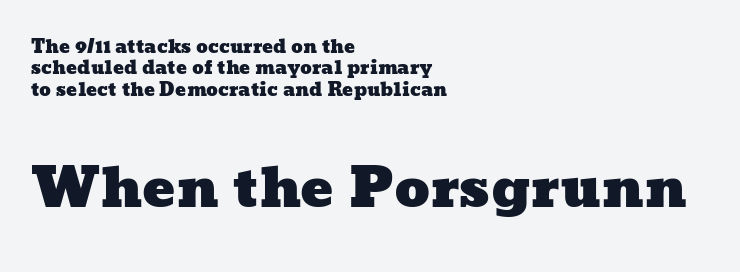
{"width": "wide", "stroke_contrast": "low", "x_height": "medium", "monospaced": "no", "underline": "no", "align": "left", "line_spacing_ratio": 1.19, "letter_spacing": "normal", "letter_spacing_em": 0.0, "larger_block": "second", "size_ratio": 3.06, "glyph_px": 55}
